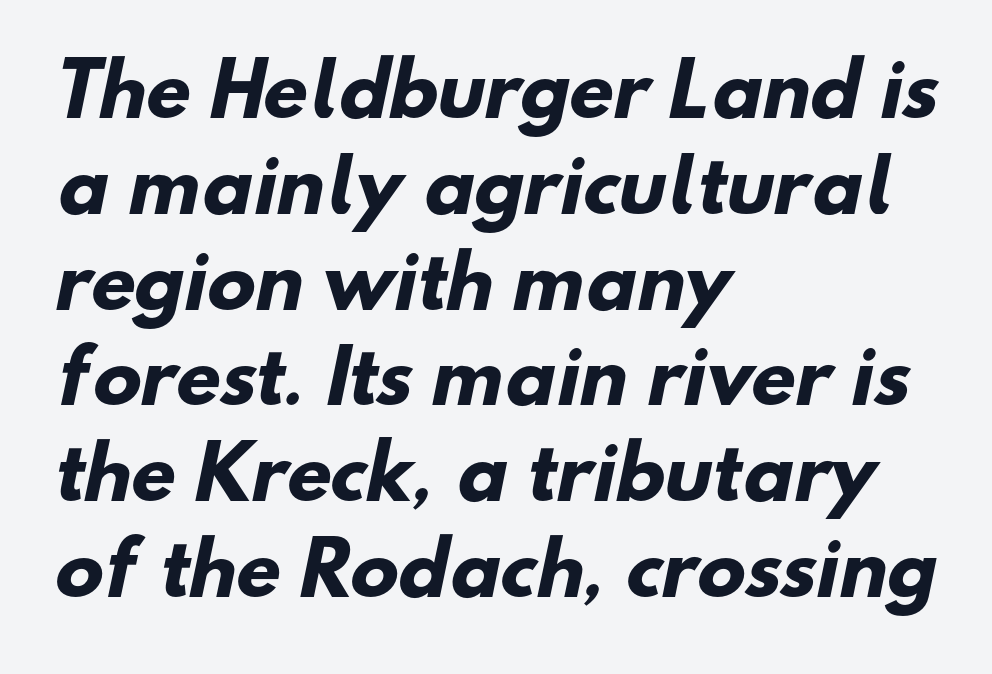
Letterform terminals end flat and unadorned throughout the passage. Spacing verdict: proportional, widths tailored to each character. Glyph-to-glyph distance matches everyday printed text. Thick stems and heavy bowls — unmistakably bold. Interline gaps are of average width in this sample. The rendering anchors every line to the left-hand side.
